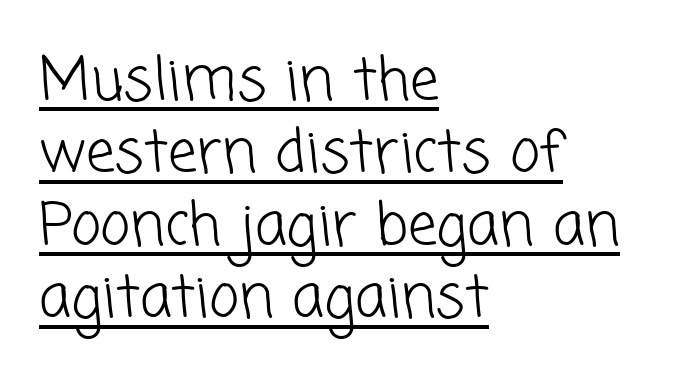
Q: Is the text bold? A: No.
Q: Is the typeface a serif or a sans-serif typeface? A: Sans-serif.
Q: Is the text underlined? A: Yes.
Q: How is the paragraph aligned? A: Left-aligned.
Q: Is the spacing between letters normal or unusually wide? A: Normal.
Q: Is the spacing between lines tight, normal or loose? A: Normal.
Q: Width (condensed, normal, or wide)? A: Normal.
Q: Stroke contrast? A: Low.
Q: x-height? A: Medium.
Q: Monospaced? A: No.
